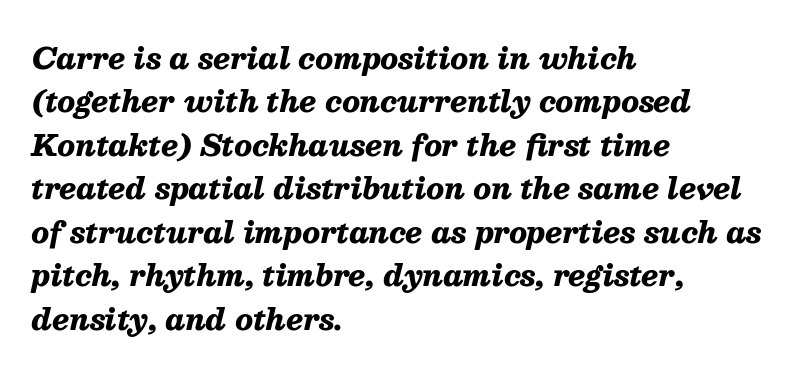
Q: Is the text bold? A: Yes.
Q: Is the text italic (slanted)? A: Yes, it leans right by about 13 degrees.
Q: Is the text underlined? A: No.
Q: How is the paragraph aligned? A: Left-aligned.
Q: Is the spacing between letters normal or unusually wide? A: Normal.
Q: Is the spacing between lines tight, normal or loose? A: Normal.
Q: Width (condensed, normal, or wide)? A: Normal.
Q: Stroke contrast? A: Medium.
Q: x-height? A: Medium.
Q: Monospaced? A: No.
